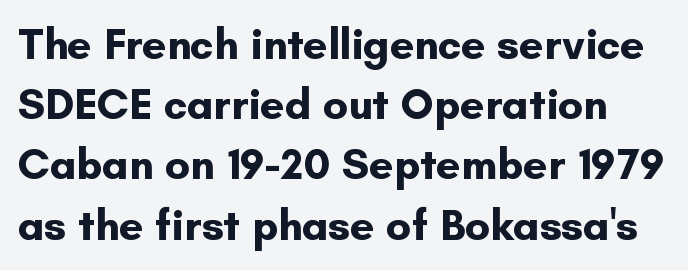
Proportional: the letters do not fall into vertical columns. Tracking value appears to be zero — textbook default spacing. Unlike a traditional serif, this face leaves its strokes unadorned. Does the leading feel generous? No, just average. Typesetter's note: full bold, strokes at maximum text heaviness. If you drew a line through each stem, it would be perfectly vertical.
